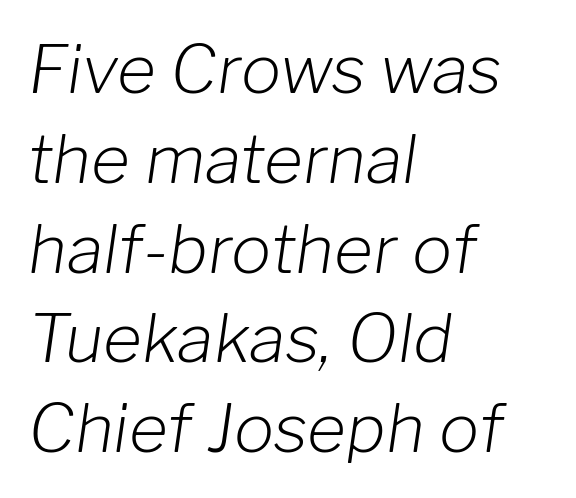
The image shows 67 px light type, italic (leaning right); set left-aligned, normal line spacing (1.34x), normal letter spacing, not underlined; low stroke contrast and a medium x-height.
